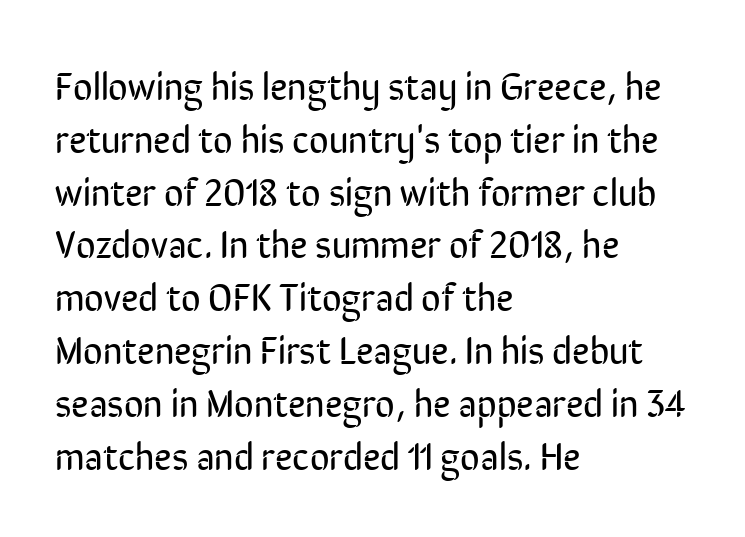
The image shows 38 px regular-weight, condensed sans-serif type, upright; set left-aligned, normal line spacing (1.39x), normal letter spacing, not underlined; low stroke contrast and a medium x-height.
